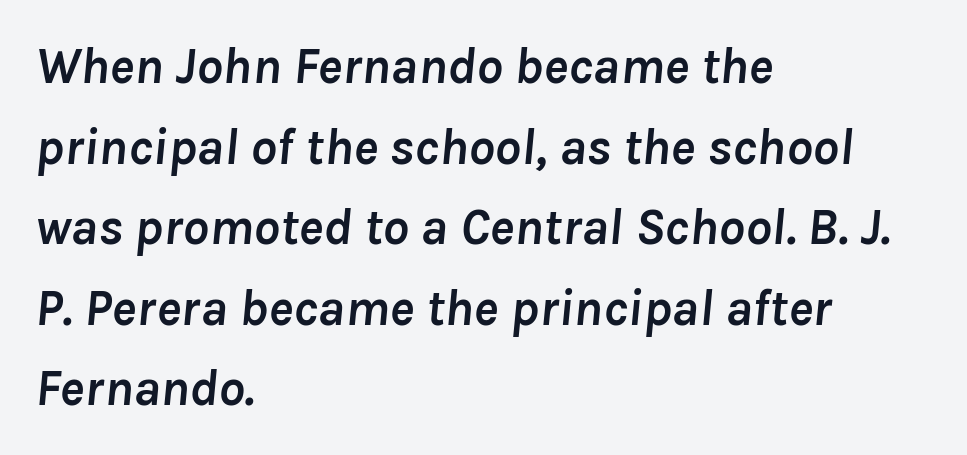
{"italic": "yes", "lean": "right", "slant_degrees": 8, "bold": "yes", "weight": "semibold", "width": "normal", "stroke_contrast": "low", "x_height": "medium", "monospaced": "no", "underline": "no", "align": "left", "line_spacing": "normal", "line_spacing_ratio": 1.55, "letter_spacing": "normal", "letter_spacing_em": 0.0, "glyph_px": 52}
